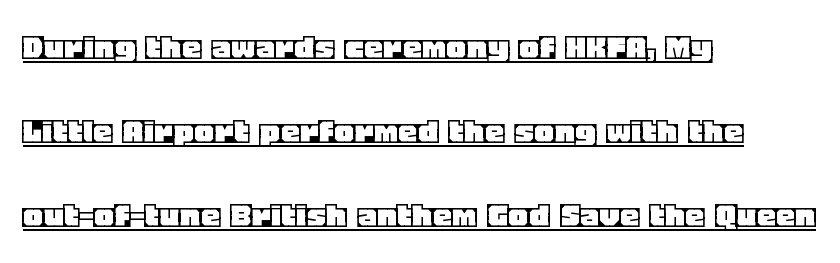
Q: Is the text italic (slanted)? A: No, it is upright.
Q: Is the text underlined? A: Yes.
Q: How is the paragraph aligned? A: Left-aligned.
Q: Is the spacing between letters normal or unusually wide? A: Normal.
Q: Is the spacing between lines tight, normal or loose? A: Loose.
Q: Width (condensed, normal, or wide)? A: Normal.
Q: x-height? A: Large.
Q: Monospaced? A: No.
